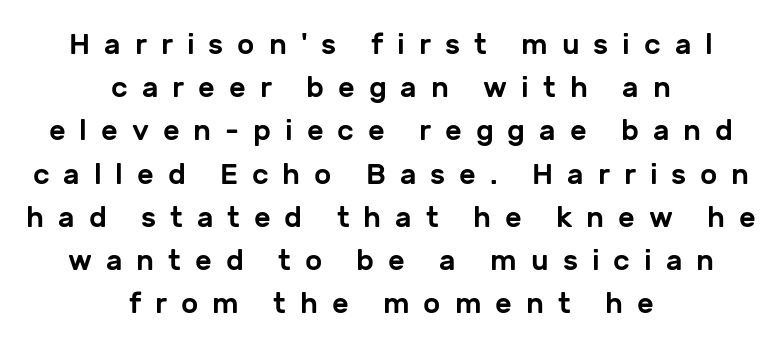
The lines are quadded center. Honestly, the row spacing looks completely unremarkable. Words appear elongated and porous because spacing is wide. In terms of letterform style, serifs are entirely absent. Each row of text sits above clean, open space.
